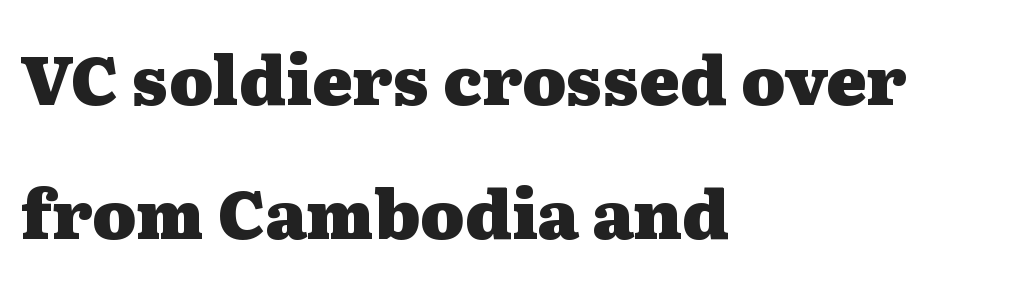
Serifs: yes, visible at the terminals of the letterforms. Plain, unruled lines of type. The lettering holds an erect, upright posture throughout. Leftover space on each line is placed entirely after the last word.
